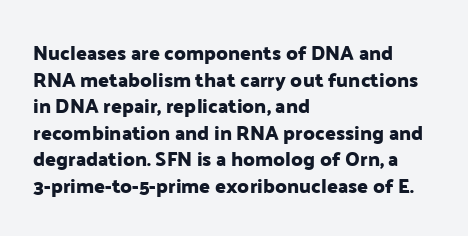
Which margin do the lines hug? The left one — the right edge is uneven. Do the letters lean? They stand straight. Students, note that the glyphs here touch the page at normal intervals. The block of text has a typical density, with ordinary space between rows. Unmarked baselines from the first word to the last.
